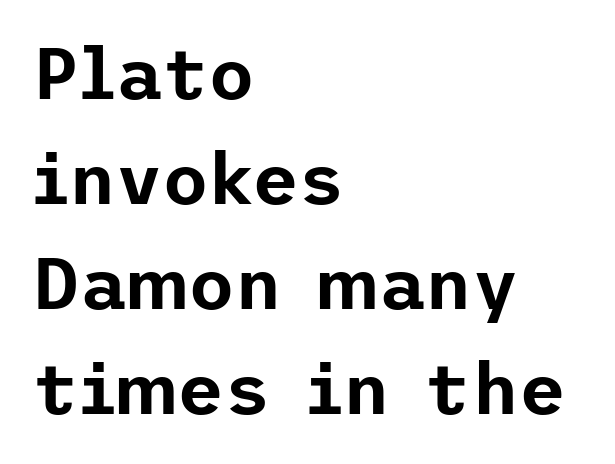
{"serif": "no", "italic": "no", "width": "normal", "stroke_contrast": "low", "x_height": "medium", "underline": "no", "align": "left", "line_spacing": "normal", "line_spacing_ratio": 1.46, "letter_spacing": "normal", "letter_spacing_em": 0.0, "glyph_px": 72}
